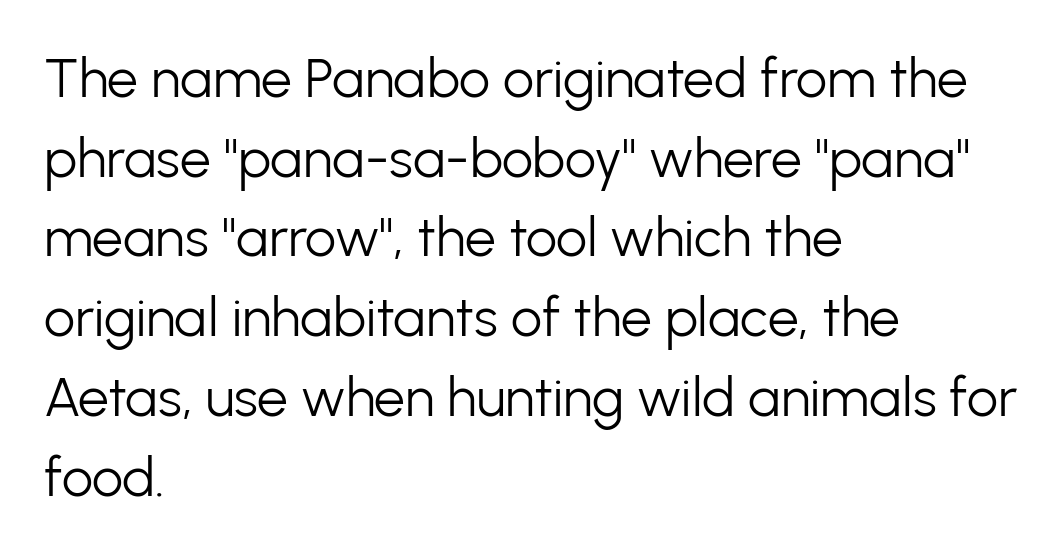
The image shows 55 px light sans-serif type, upright; set left-aligned, normal line spacing (1.45x), normal letter spacing, not underlined; low stroke contrast and a medium x-height.
